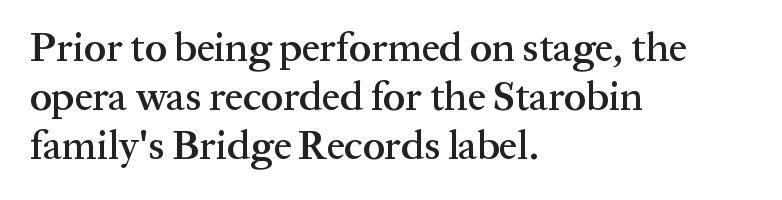
The image shows 40 px semibold serif type, upright; set left-aligned, line spacing 1.23x, normal letter spacing, not underlined; medium stroke contrast and a medium x-height.
